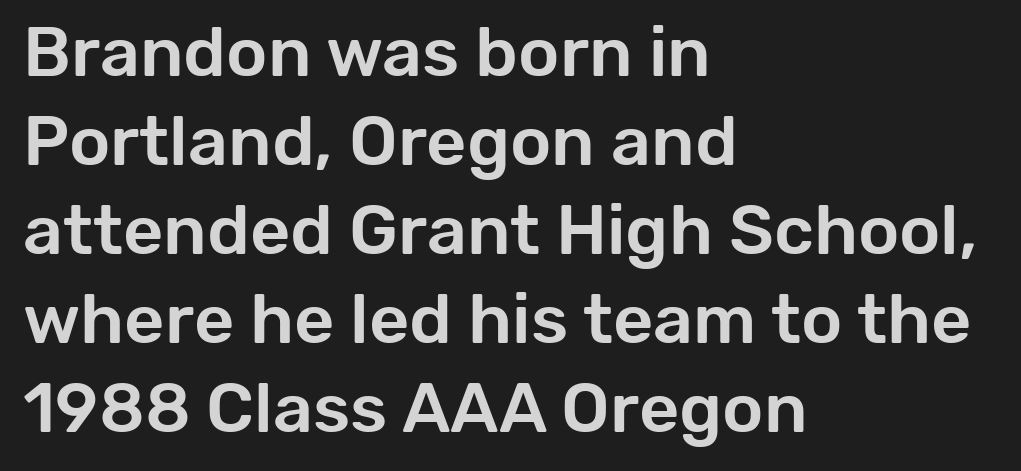
Q: Is the text italic (slanted)? A: No, it is upright.
Q: Is the typeface a serif or a sans-serif typeface? A: Sans-serif.
Q: Is the text underlined? A: No.
Q: How is the paragraph aligned? A: Left-aligned.
Q: Is the spacing between letters normal or unusually wide? A: Normal.
Q: Is the spacing between lines tight, normal or loose? A: Normal.
Q: Width (condensed, normal, or wide)? A: Normal.
Q: Stroke contrast? A: Low.
Q: x-height? A: Medium.
Q: Monospaced? A: No.
